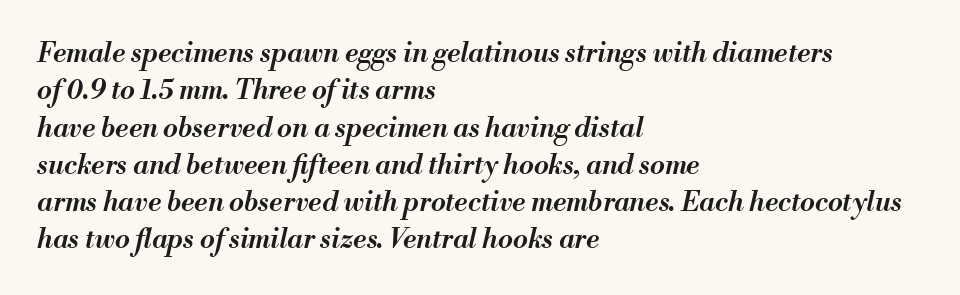
{"italic": "yes", "lean": "right", "slant_degrees": 13, "bold": "semi", "underline": "no", "align": "left", "line_spacing": "normal", "line_spacing_ratio": 1.38, "letter_spacing": "normal", "letter_spacing_em": 0.0, "glyph_px": 27}
